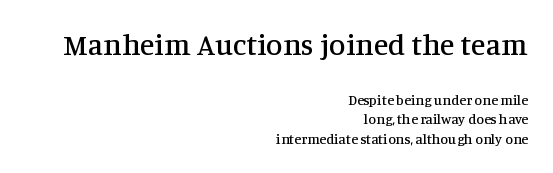
Character size in the leading block exceeds that of the trailing block. Descender tails drop into unmarked territory. A typesetter would mark this as roman, not italic. Caption: standard tracking, unaltered.
